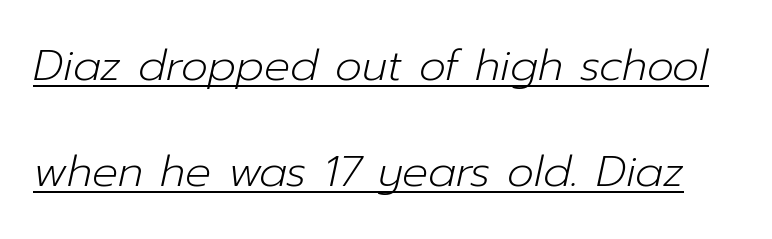
Q: Is the text bold? A: No.
Q: Is the text italic (slanted)? A: Yes, it leans right by about 12 degrees.
Q: Is the text underlined? A: Yes.
Q: Is the spacing between letters normal or unusually wide? A: Normal.
Q: Is the spacing between lines tight, normal or loose? A: Loose.
Q: Width (condensed, normal, or wide)? A: Normal.
Q: Stroke contrast? A: Low.
Q: x-height? A: Medium.
Q: Monospaced? A: No.
